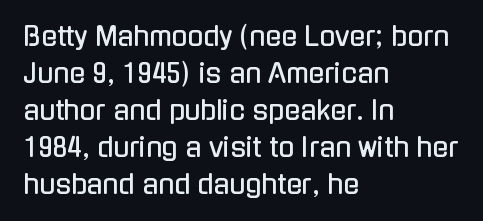
{"italic": "no", "underline": "no", "align": "left", "line_spacing": "normal", "line_spacing_ratio": 1.42, "letter_spacing": "normal", "letter_spacing_em": 0.0, "glyph_px": 26}
